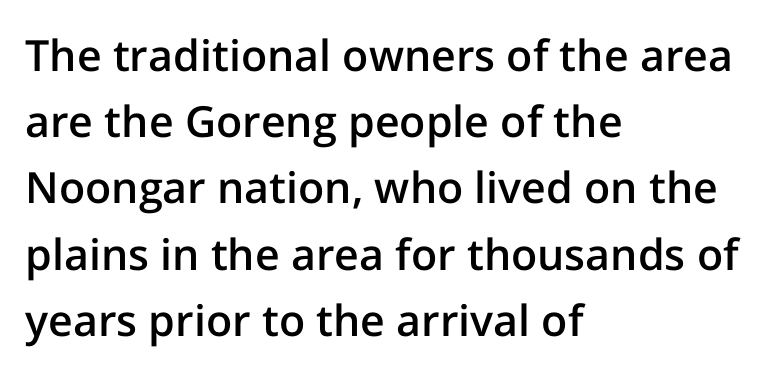
{"serif": "no", "italic": "no", "bold": "semi", "weight": "semibold", "width": "normal", "stroke_contrast": "low", "x_height": "medium", "monospaced": "no", "underline": "no", "align": "left", "line_spacing": "normal", "line_spacing_ratio": 1.54, "letter_spacing": "normal", "letter_spacing_em": 0.0, "glyph_px": 43}
